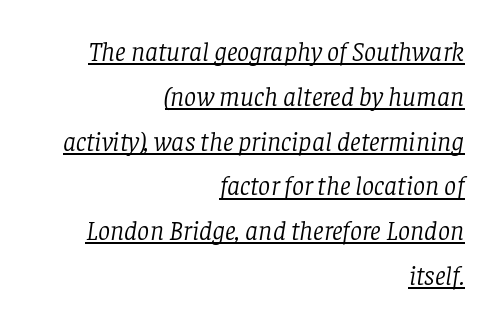
{"italic": "yes", "lean": "right", "slant_degrees": 8, "bold": "no", "underline": "yes", "align": "right", "line_spacing": "normal", "line_spacing_ratio": 1.66, "letter_spacing": "normal", "letter_spacing_em": 0.0, "glyph_px": 27}
